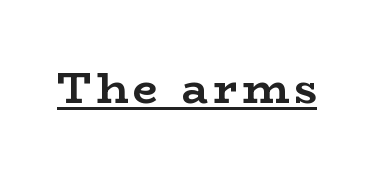
The image shows 44 px semibold, wide serif type, upright; set underlined; low stroke contrast and a medium x-height.
